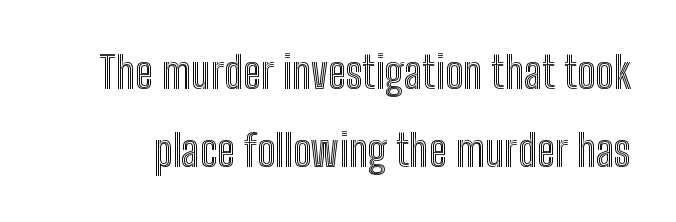
Q: Is the text italic (slanted)? A: No, it is upright.
Q: Is the text underlined? A: No.
Q: Is the spacing between letters normal or unusually wide? A: Normal.
Q: Width (condensed, normal, or wide)? A: Condensed.
Q: x-height? A: Medium.
Q: Monospaced? A: No.
